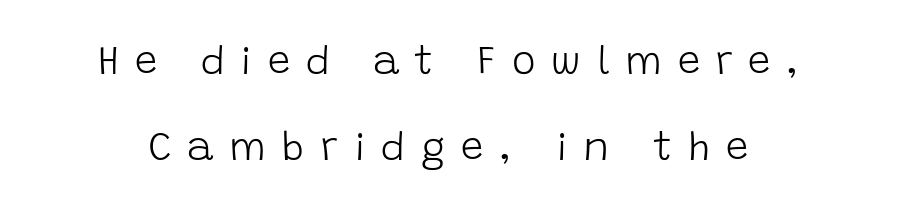
The image shows 40 px light sans-serif type, upright; set loose line spacing (2.14x), unusually wide letter spacing (+0.39 em), not underlined; low stroke contrast and a large x-height.
